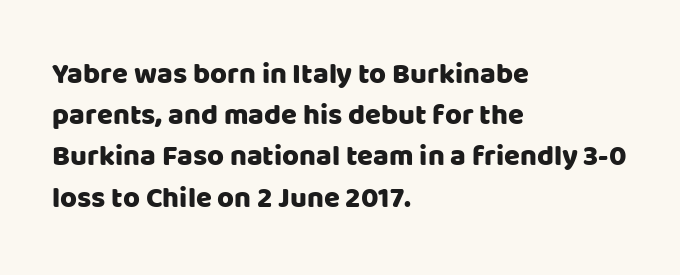
Q: Is the text italic (slanted)? A: No, it is upright.
Q: Is the typeface a serif or a sans-serif typeface? A: Sans-serif.
Q: Is the text underlined? A: No.
Q: How is the paragraph aligned? A: Left-aligned.
Q: Is the spacing between letters normal or unusually wide? A: Normal.
Q: Is the spacing between lines tight, normal or loose? A: Normal.
Q: Width (condensed, normal, or wide)? A: Normal.
Q: Stroke contrast? A: Low.
Q: x-height? A: Large.
Q: Monospaced? A: No.
